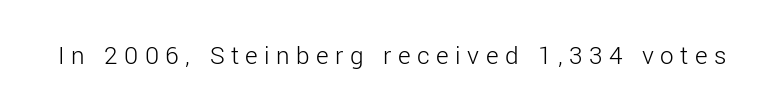
The image shows 27 px text type, upright; set unusually wide letter spacing (+0.24 em), not underlined.
